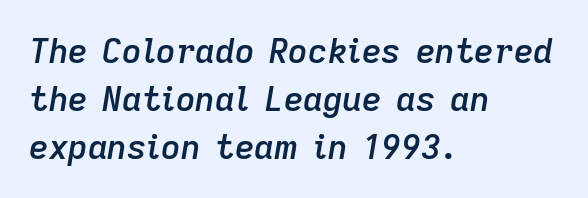
Caption: standard tracking, unaltered. The rendering uses natural spacing where letterforms have individual widths. The lettering tilts uniformly, giving the passage an italic look. The typesetter chose a ragged-right arrangement here. Set as a demibold, roughly 600 on the weight scale.
